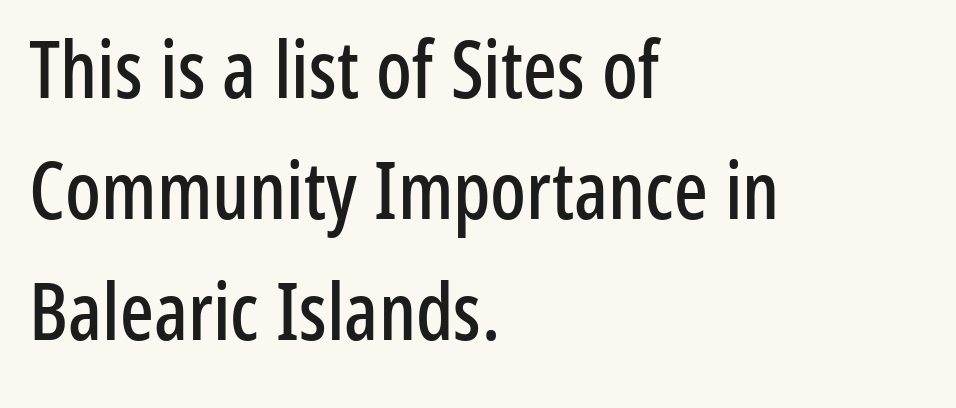
{"serif": "no", "italic": "no", "width": "condensed", "stroke_contrast": "low", "x_height": "medium", "monospaced": "no", "underline": "no", "align": "left", "line_spacing": "normal", "line_spacing_ratio": 1.53, "letter_spacing": "normal", "letter_spacing_em": 0.0, "glyph_px": 79}
